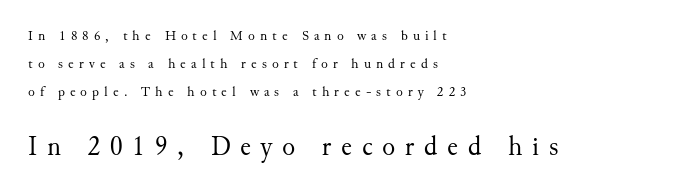
Q: Is the text bold? A: No.
Q: Is the text italic (slanted)? A: No, it is upright.
Q: Is the text underlined? A: No.
Q: How is the paragraph aligned? A: Left-aligned.
Q: Is the spacing between letters normal or unusually wide? A: Unusually wide.
Q: Is the spacing between lines tight, normal or loose? A: Loose.
Q: Which block of text is set in a larger size, the first (top) or the second (bottom)? A: The second (bottom) one.
